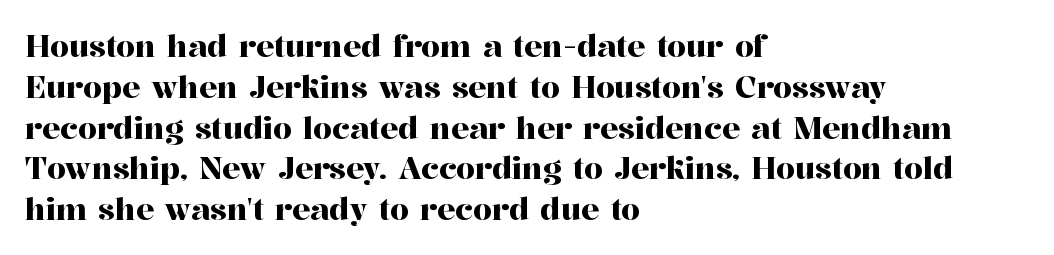
Does the type have serifs? Yes, each stem ends in a small foot. No word sits above an underline. Between one letter and the next there's only the usual sliver of space. Nope, not italic — everything's standing straight.
